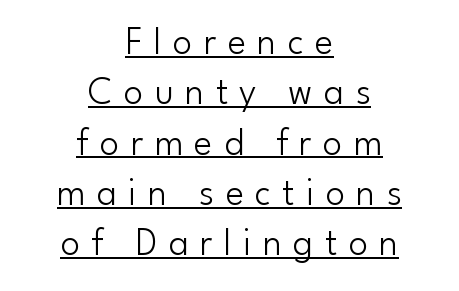
The image shows 39 px light sans-serif type, upright; set centered, normal line spacing (1.29x), unusually wide letter spacing (+0.29 em), underlined; low stroke contrast and a small x-height.
